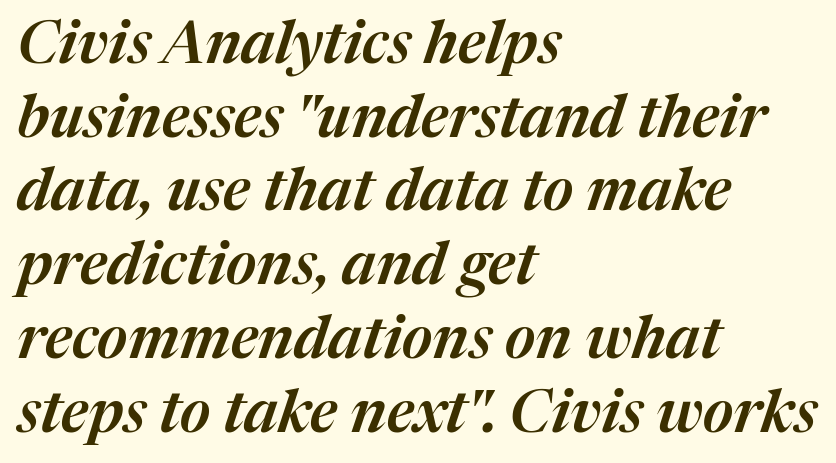
The image shows 59 px text type, italic (leaning right); set left-aligned, normal line spacing (1.25x), normal letter spacing, not underlined; medium stroke contrast and a medium x-height.
